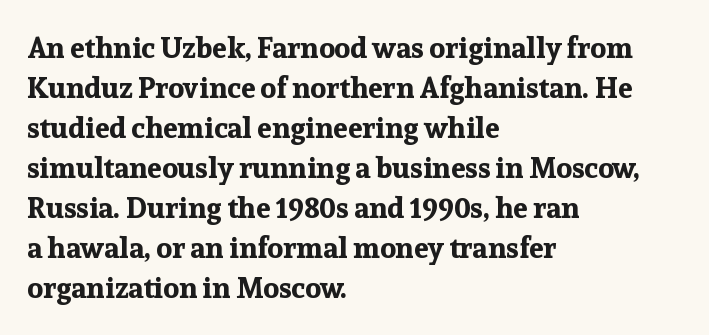
Q: Is the text bold? A: Yes.
Q: Is the text italic (slanted)? A: No, it is upright.
Q: Is the typeface a serif or a sans-serif typeface? A: Serif.
Q: Is the text underlined? A: No.
Q: How is the paragraph aligned? A: Left-aligned.
Q: Is the spacing between letters normal or unusually wide? A: Normal.
Q: Is the spacing between lines tight, normal or loose? A: Normal.
Q: Width (condensed, normal, or wide)? A: Normal.
Q: Stroke contrast? A: Low.
Q: x-height? A: Medium.
Q: Monospaced? A: No.
